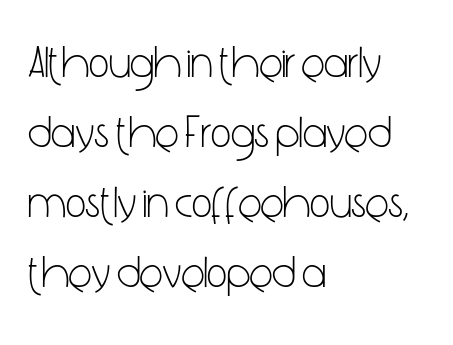
The image shows 44 px light, condensed sans-serif type, upright; set left-aligned, normal line spacing (1.59x), normal letter spacing, not underlined; low stroke contrast and a medium x-height.
